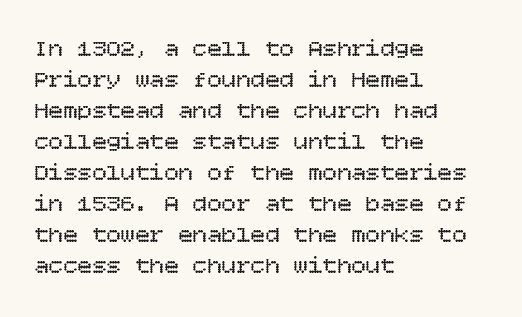
The image shows 24 px text type, upright; set left-aligned, normal line spacing (1.29x), normal letter spacing, not underlined.
